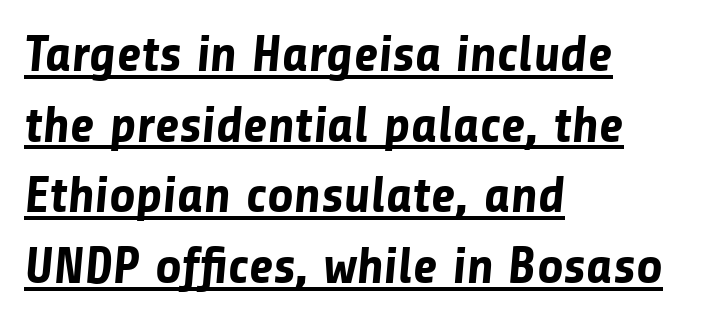
{"serif": "no", "bold": "yes", "weight": "bold", "width": "normal", "stroke_contrast": "low", "x_height": "medium", "monospaced": "no", "underline": "yes", "align": "left", "line_spacing": "normal", "line_spacing_ratio": 1.36, "letter_spacing": "normal", "letter_spacing_em": 0.0, "glyph_px": 52}
